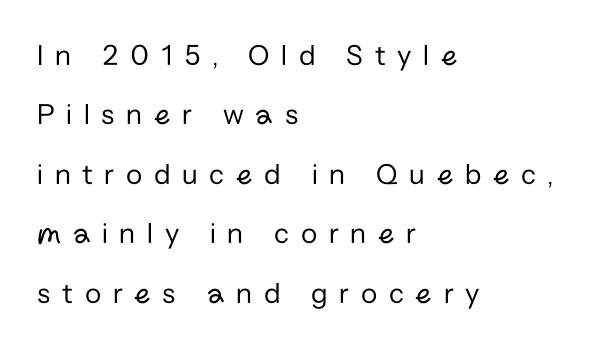
{"serif": "no", "italic": "no", "bold": "no", "weight": "regular", "width": "normal", "stroke_contrast": "low", "x_height": "medium", "monospaced": "no", "underline": "no", "align": "left", "line_spacing": "loose", "line_spacing_ratio": 1.98, "letter_spacing": "wide", "letter_spacing_em": 0.39, "glyph_px": 30}
